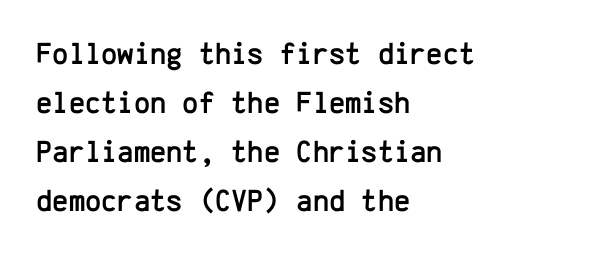
{"serif": "no", "italic": "no", "width": "normal", "stroke_contrast": "low", "x_height": "medium", "monospaced": "yes", "underline": "no", "align": "left", "line_spacing": "normal", "line_spacing_ratio": 1.58, "letter_spacing": "normal", "letter_spacing_em": 0.0, "glyph_px": 31}
